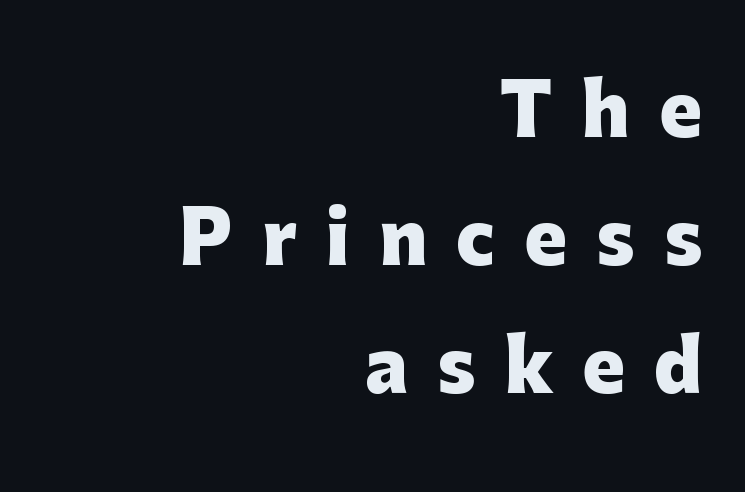
{"serif": "no", "italic": "no", "bold": "yes", "weight": "heavy", "width": "normal", "stroke_contrast": "low", "x_height": "medium", "monospaced": "no", "underline": "no", "align": "right", "line_spacing_ratio": 1.8, "letter_spacing": "wide", "letter_spacing_em": 0.41, "glyph_px": 71}
